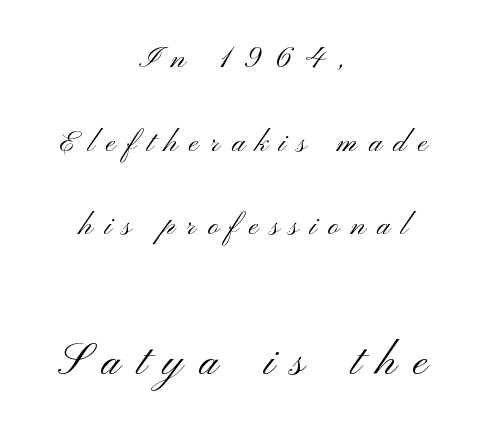
{"serif": "no", "bold": "no", "weight": "light", "width": "wide", "stroke_contrast": "medium", "x_height": "small", "monospaced": "no", "underline": "no", "align": "center", "line_spacing": "loose", "line_spacing_ratio": 2.26, "letter_spacing": "wide", "letter_spacing_em": 0.31, "larger_block": "second", "size_ratio": 1.49, "glyph_px": 55}
